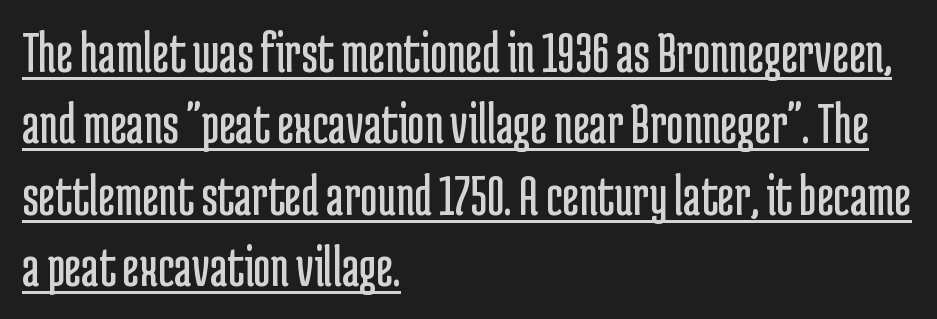
The image shows 59 px regular-weight, condensed sans-serif type, upright; set left-aligned, line spacing 1.21x, normal letter spacing, underlined; low stroke contrast and a medium x-height.
